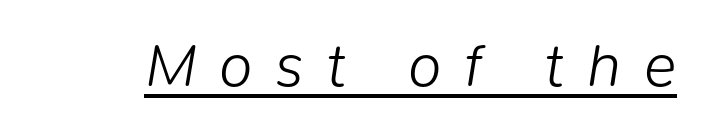
The image shows 61 px light type, italic (leaning right); set unusually wide letter spacing (+0.37 em), underlined; low stroke contrast and a medium x-height.
